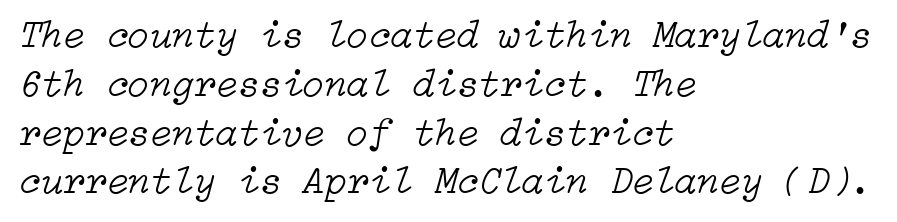
Each row of text sits above clean, open space. Summary of weight: not heavy and not bold. The lines in this sample share a left origin and differ only in where they stop. Characters are canted at an angle relative to the baseline's perpendicular. Between one letter and the next there's only the usual sliver of space.
